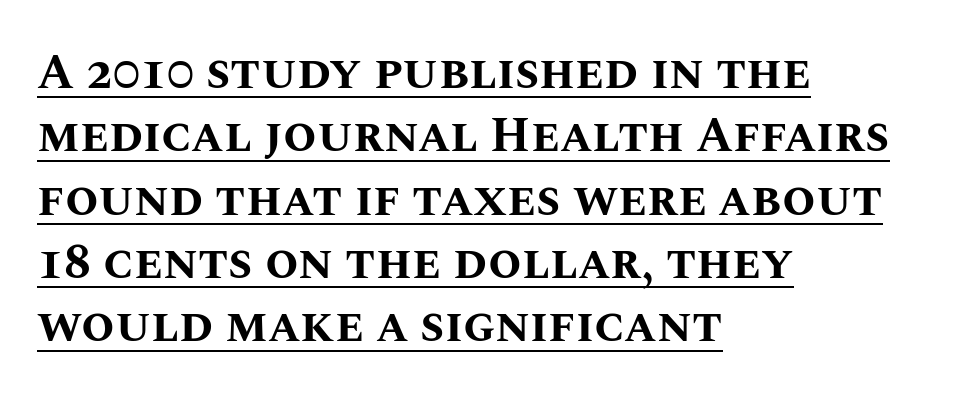
The string is rendered with underlining switched on. A typesetter would call this proportional, since set widths differ per character. In terms of leading, this rendering sits right in the middle. Its strokes are broad and dark, the hallmark of bold type. Reading down the block, your eye returns to a fixed left position each line.
